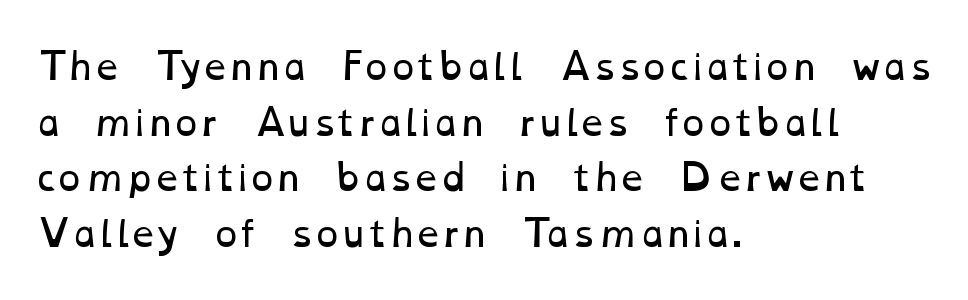
Q: Is the text bold? A: No.
Q: Is the text underlined? A: No.
Q: How is the paragraph aligned? A: Left-aligned.
Q: Is the spacing between letters normal or unusually wide? A: Normal.
Q: Is the spacing between lines tight, normal or loose? A: Normal.
Q: Width (condensed, normal, or wide)? A: Wide.
Q: Stroke contrast? A: Low.
Q: x-height? A: Medium.
Q: Monospaced? A: No.
